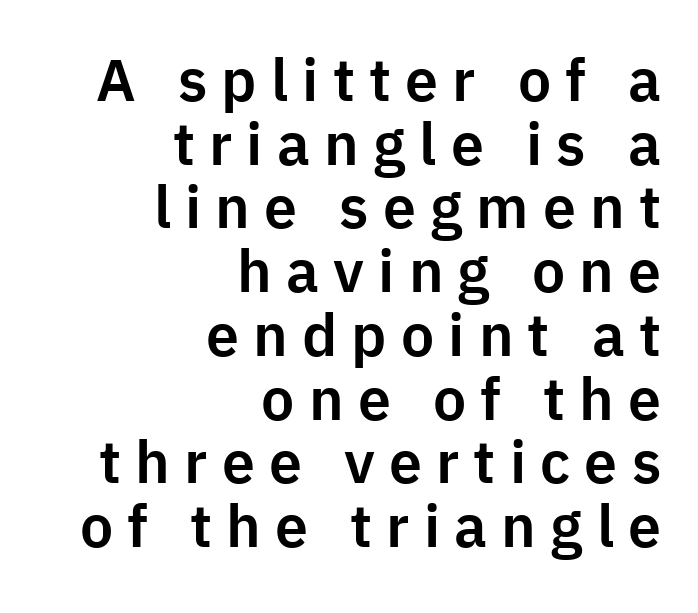
Q: Is the text italic (slanted)? A: No, it is upright.
Q: Is the typeface a serif or a sans-serif typeface? A: Sans-serif.
Q: Is the text underlined? A: No.
Q: How is the paragraph aligned? A: Right-aligned.
Q: Is the spacing between letters normal or unusually wide? A: Unusually wide.
Q: Is the spacing between lines tight, normal or loose? A: Tight.
Q: Width (condensed, normal, or wide)? A: Normal.
Q: Stroke contrast? A: Low.
Q: x-height? A: Medium.
Q: Monospaced? A: No.
